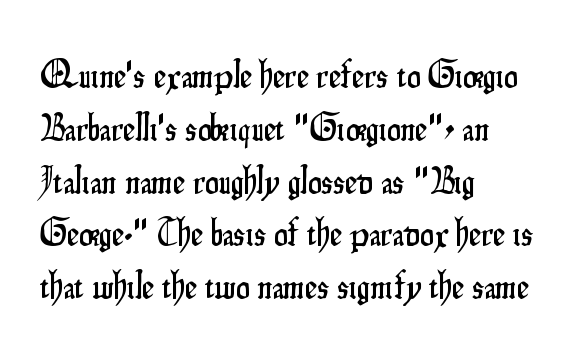
{"serif": "no", "italic": "no", "width": "condensed", "stroke_contrast": "low", "x_height": "small", "monospaced": "no", "underline": "no", "align": "left", "line_spacing": "normal", "line_spacing_ratio": 1.39, "letter_spacing": "normal", "letter_spacing_em": 0.0, "glyph_px": 38}
